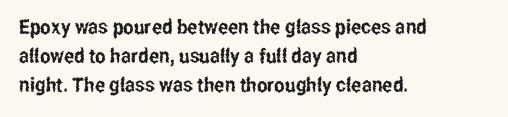
The image shows 20 px text type, upright; set left-aligned, normal line spacing (1.46x), normal letter spacing, not underlined.
